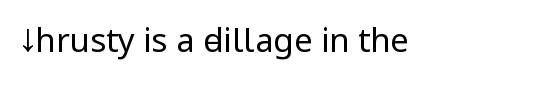
I'd call this a sans setting — the letters go barefoot. Observe the ordinary spacing: letters are neighbours, not strangers. A student would call this left alignment; a typographer would say flush left, rag right. Words float on clear page, feet unadorned. Note the varied advance widths — an 'i' is clearly narrower than an 'm'.
